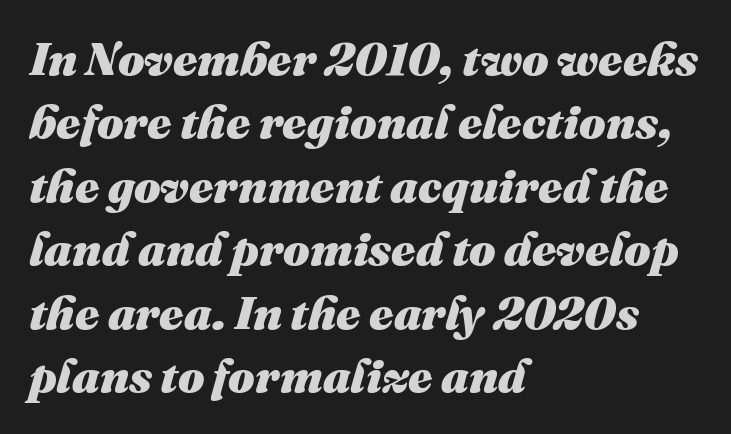
The image shows 47 px heavy type, italic (leaning right); set left-aligned, normal line spacing (1.35x), normal letter spacing, not underlined; medium stroke contrast and a medium x-height.
